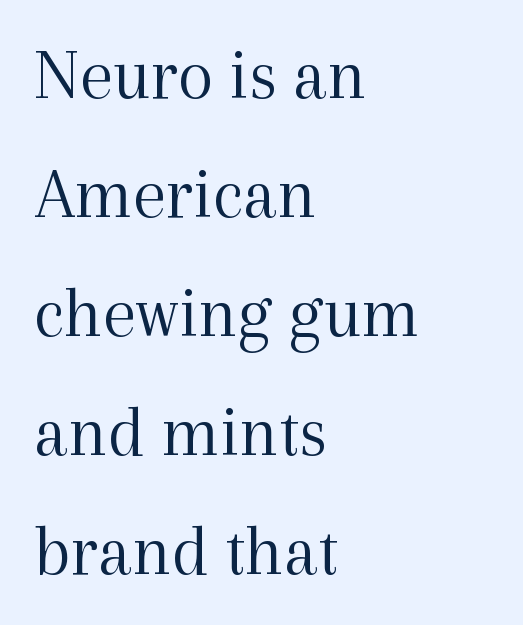
Tracking value appears to be zero — textbook default spacing. Quick note: underline off. Quick note: interline space is typical. The weight tops out at a normal text grade.
